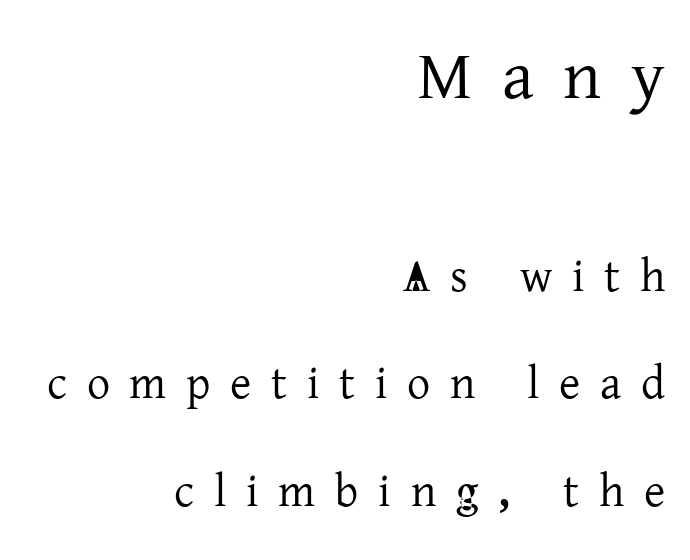
{"serif": "yes", "italic": "no", "width": "normal", "stroke_contrast": "low", "x_height": "medium", "monospaced": "no", "underline": "no", "align": "right", "line_spacing": "loose", "line_spacing_ratio": 2.34, "letter_spacing": "wide", "letter_spacing_em": 0.43, "larger_block": "first", "size_ratio": 1.5, "glyph_px": 69}
